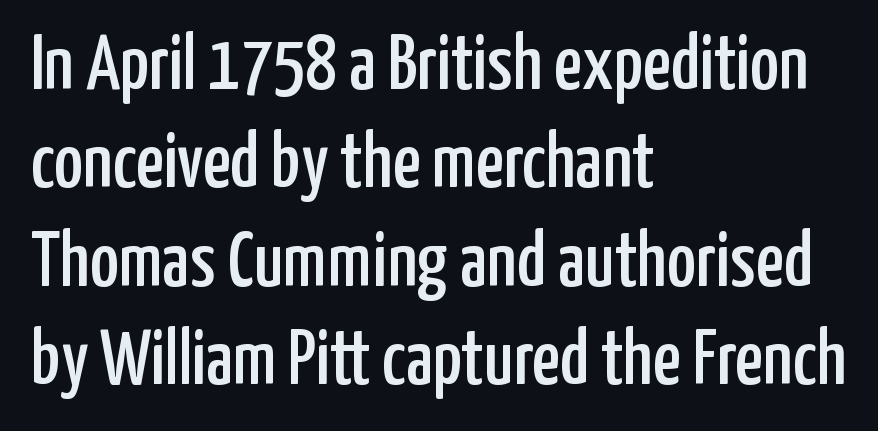
Q: Is the text italic (slanted)? A: No, it is upright.
Q: Is the typeface a serif or a sans-serif typeface? A: Sans-serif.
Q: Is the text underlined? A: No.
Q: How is the paragraph aligned? A: Left-aligned.
Q: Is the spacing between letters normal or unusually wide? A: Normal.
Q: Is the spacing between lines tight, normal or loose? A: Normal.
Q: Width (condensed, normal, or wide)? A: Condensed.
Q: Stroke contrast? A: Low.
Q: x-height? A: Medium.
Q: Monospaced? A: No.
